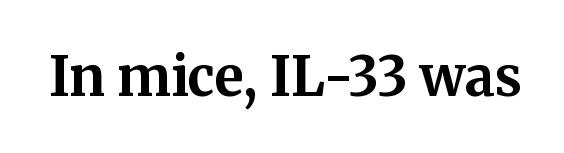
Q: Is the text bold? A: Yes.
Q: Is the text italic (slanted)? A: No, it is upright.
Q: Is the typeface a serif or a sans-serif typeface? A: Serif.
Q: Is the text underlined? A: No.
Q: Is the spacing between letters normal or unusually wide? A: Normal.
Q: Width (condensed, normal, or wide)? A: Normal.
Q: Stroke contrast? A: Medium.
Q: x-height? A: Medium.
Q: Monospaced? A: No.
